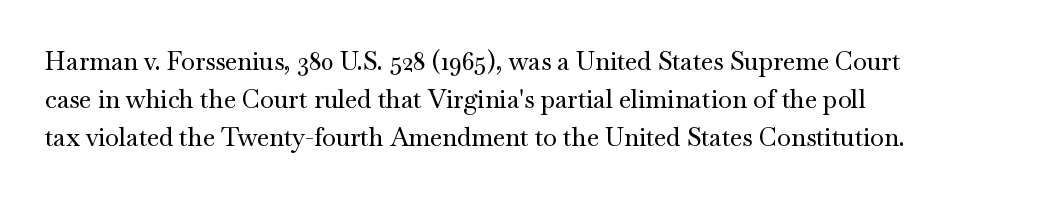
Plain, unruled lines of type. Each word holds together tightly as a unit, with standard inter-letter gaps. Every row of glyphs begins at an identical x-position on the left. Leading matches the norm, producing a regular column.
